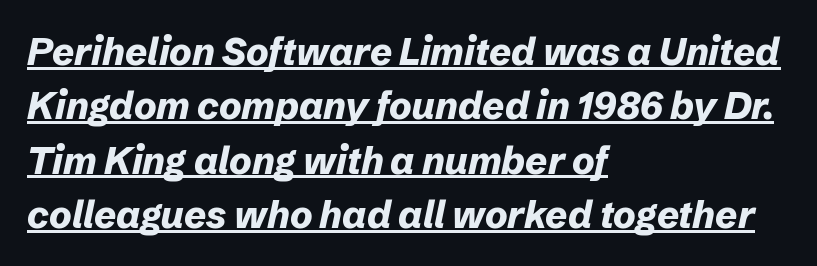
{"italic": "yes", "lean": "right", "slant_degrees": 12, "bold": "yes", "weight": "bold", "width": "normal", "stroke_contrast": "low", "x_height": "medium", "monospaced": "no", "underline": "yes", "align": "left", "line_spacing": "normal", "line_spacing_ratio": 1.43, "letter_spacing": "normal", "letter_spacing_em": 0.0, "glyph_px": 38}
